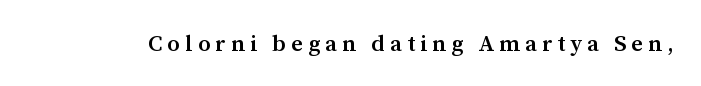
{"italic": "no", "bold": "semi", "underline": "no", "letter_spacing": "wide", "letter_spacing_em": 0.22, "glyph_px": 23}
